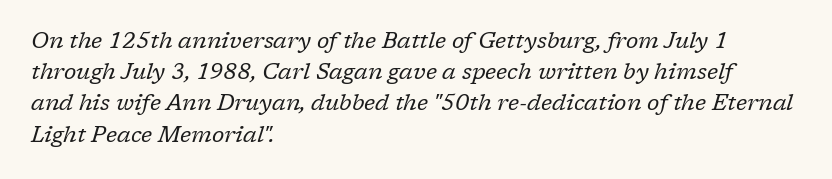
The image shows 22 px text type, italic (leaning right); set left-aligned, normal line spacing (1.42x), normal letter spacing, not underlined.
